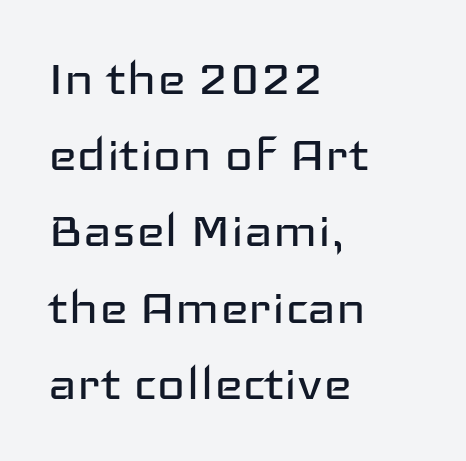
Q: Is the text bold? A: No.
Q: Is the text italic (slanted)? A: No, it is upright.
Q: Is the typeface a serif or a sans-serif typeface? A: Sans-serif.
Q: Is the text underlined? A: No.
Q: How is the paragraph aligned? A: Left-aligned.
Q: Is the spacing between letters normal or unusually wide? A: Normal.
Q: Is the spacing between lines tight, normal or loose? A: Normal.
Q: Width (condensed, normal, or wide)? A: Wide.
Q: Stroke contrast? A: Low.
Q: x-height? A: Medium.
Q: Monospaced? A: No.
